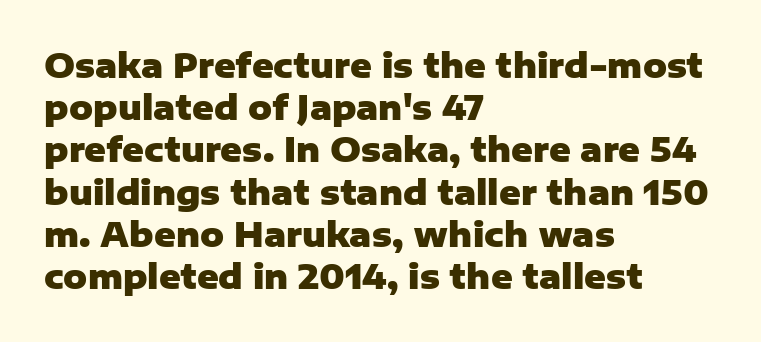
{"serif": "no", "italic": "no", "bold": "yes", "weight": "heavy", "width": "normal", "stroke_contrast": "low", "x_height": "medium", "monospaced": "no", "underline": "no", "align": "left", "line_spacing": "normal", "line_spacing_ratio": 1.28, "letter_spacing": "normal", "letter_spacing_em": 0.0, "glyph_px": 33}
